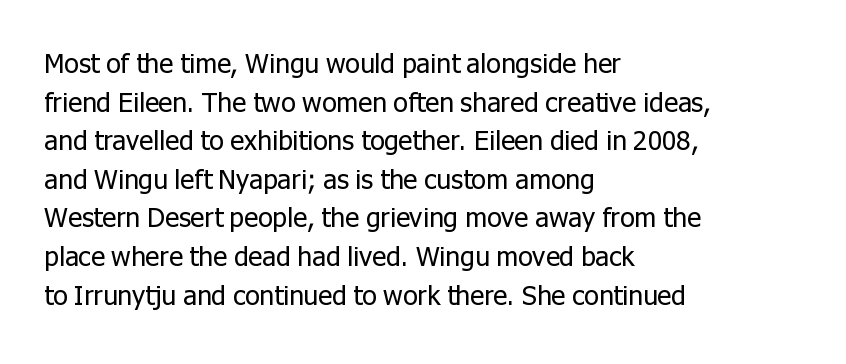
{"italic": "no", "bold": "no", "underline": "no", "align": "left", "line_spacing": "normal", "line_spacing_ratio": 1.43, "letter_spacing": "normal", "letter_spacing_em": 0.0, "glyph_px": 27}
